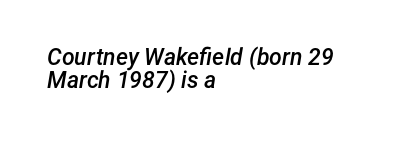
{"italic": "yes", "lean": "right", "slant_degrees": 12, "bold": "semi", "underline": "no", "align": "left", "line_spacing": "tight", "line_spacing_ratio": 0.99, "letter_spacing": "normal", "letter_spacing_em": 0.0, "glyph_px": 23}
